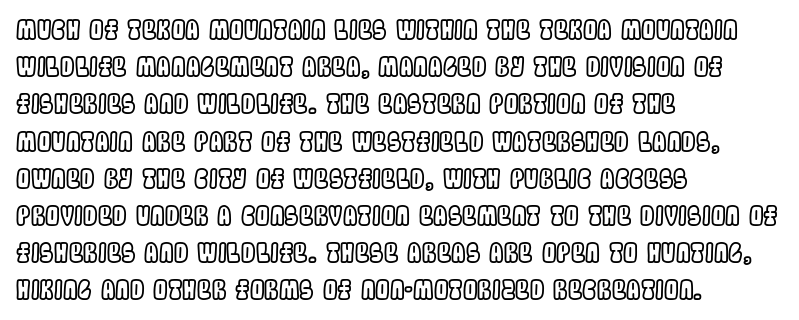
Q: Is the text italic (slanted)? A: No, it is upright.
Q: Is the text underlined? A: No.
Q: How is the paragraph aligned? A: Left-aligned.
Q: Is the spacing between letters normal or unusually wide? A: Normal.
Q: Is the spacing between lines tight, normal or loose? A: Normal.
